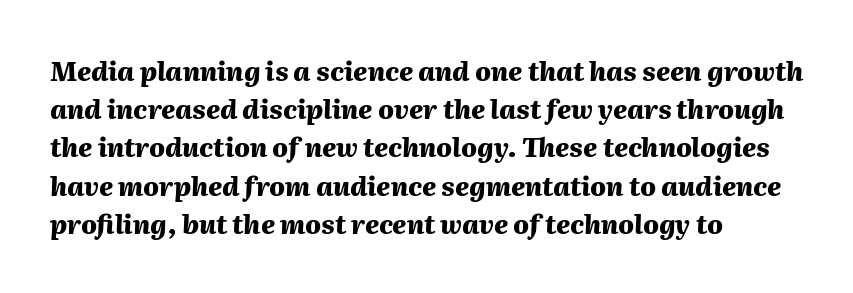
{"italic": "yes", "lean": "right", "slant_degrees": 2, "bold": "yes", "underline": "no", "align": "left", "line_spacing": "normal", "line_spacing_ratio": 1.47, "letter_spacing": "normal", "letter_spacing_em": 0.0, "glyph_px": 26}
